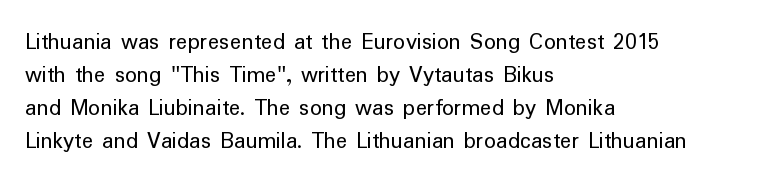
The image shows 24 px text type, upright; set left-aligned, normal line spacing (1.37x), normal letter spacing, not underlined.
